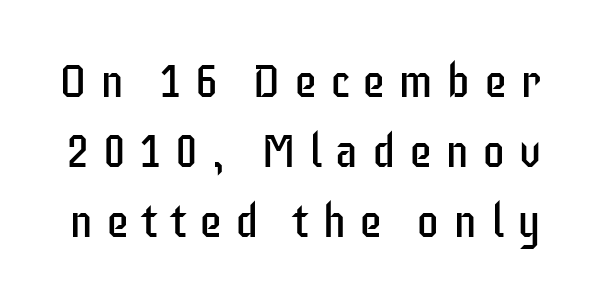
The image shows 46 px regular-weight, condensed sans-serif type, upright; set normal line spacing (1.52x), unusually wide letter spacing (+0.29 em), not underlined; low stroke contrast and a large x-height.
